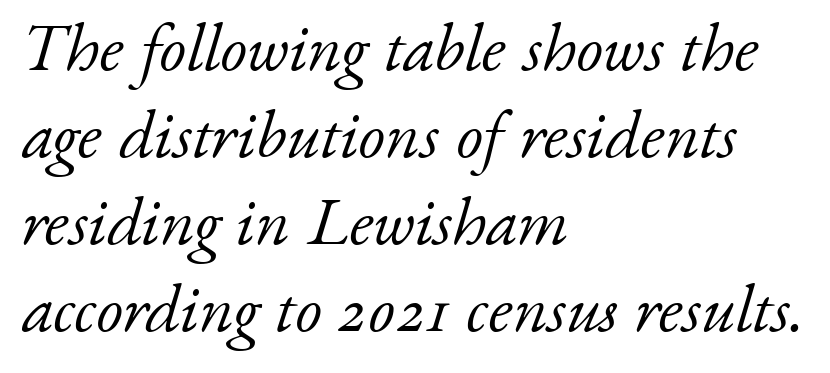
Descender tails drop into unmarked territory. If you drew a line through each stem, it would be angled. One-word summary of the alignment: left. Spacing verdict: proportional, widths tailored to each character. Stem width sits at or under what a default text font uses.
